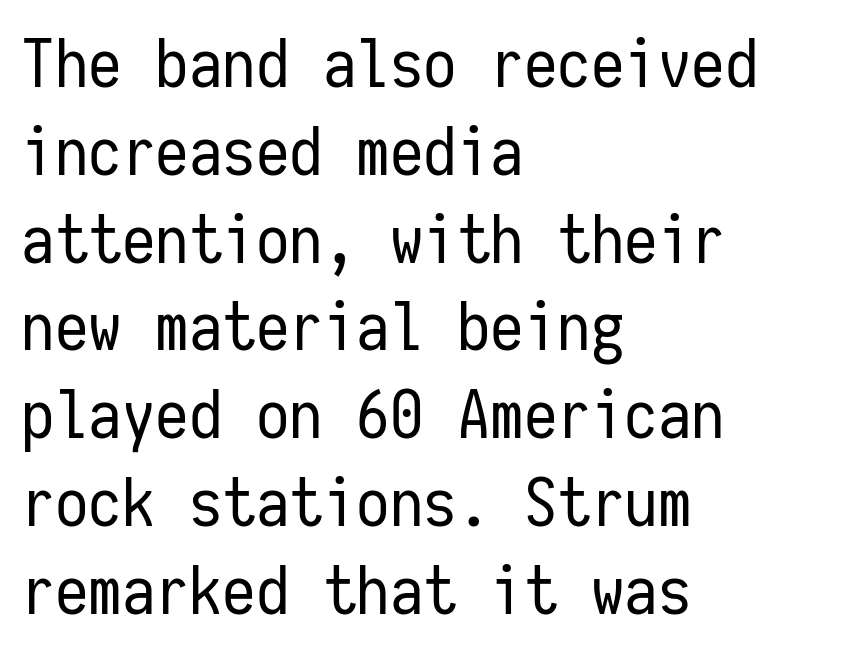
{"serif": "no", "italic": "no", "bold": "no", "weight": "regular", "width": "condensed", "stroke_contrast": "low", "x_height": "medium", "monospaced": "yes", "underline": "no", "align": "left", "line_spacing": "normal", "line_spacing_ratio": 1.31, "letter_spacing": "normal", "letter_spacing_em": 0.0, "glyph_px": 67}
